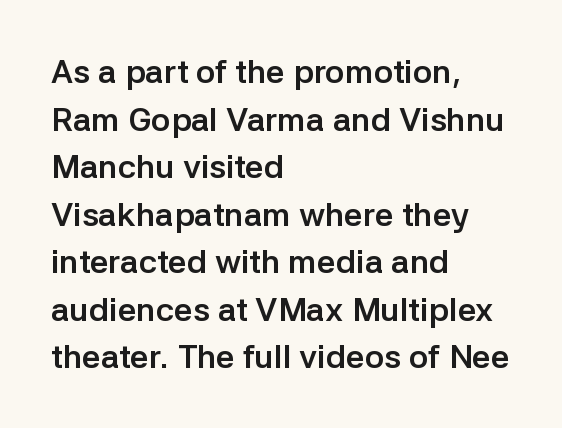
The image shows 33 px semibold sans-serif type, upright; set left-aligned, normal line spacing (1.44x), normal letter spacing, not underlined; low stroke contrast and a medium x-height.
